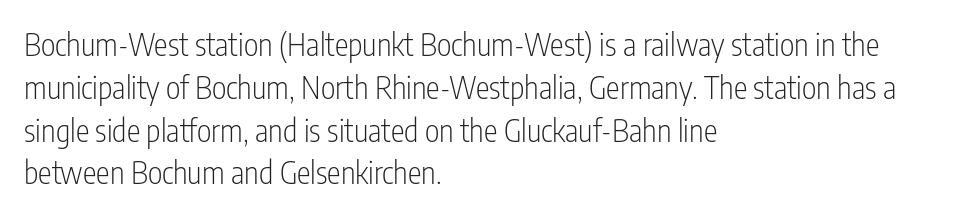
Q: Is the text bold? A: No.
Q: Is the text italic (slanted)? A: No, it is upright.
Q: Is the typeface a serif or a sans-serif typeface? A: Sans-serif.
Q: Is the text underlined? A: No.
Q: How is the paragraph aligned? A: Left-aligned.
Q: Is the spacing between letters normal or unusually wide? A: Normal.
Q: Is the spacing between lines tight, normal or loose? A: Normal.
Q: Width (condensed, normal, or wide)? A: Condensed.
Q: Stroke contrast? A: Low.
Q: x-height? A: Medium.
Q: Monospaced? A: No.
